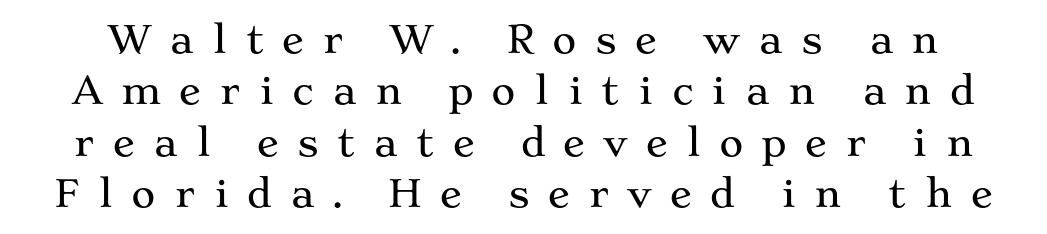
Rendered with straight, roman letterforms. Note the varied advance widths — an 'i' is clearly narrower than an 'm'. Any mark beneath the type? The region is blank. Horizontal bands of white between lines are of average thickness.
